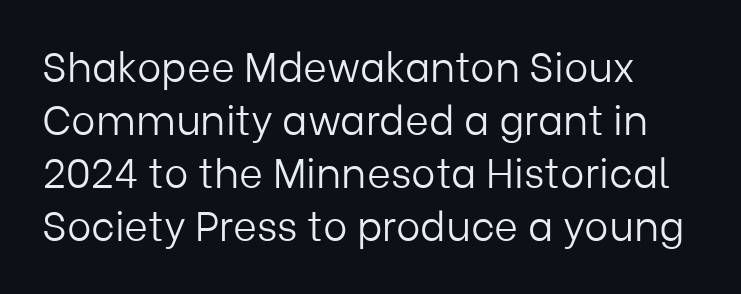
The image shows 41 px light sans-serif type, upright; set normal line spacing (1.29x), normal letter spacing, not underlined; low stroke contrast and a medium x-height.
